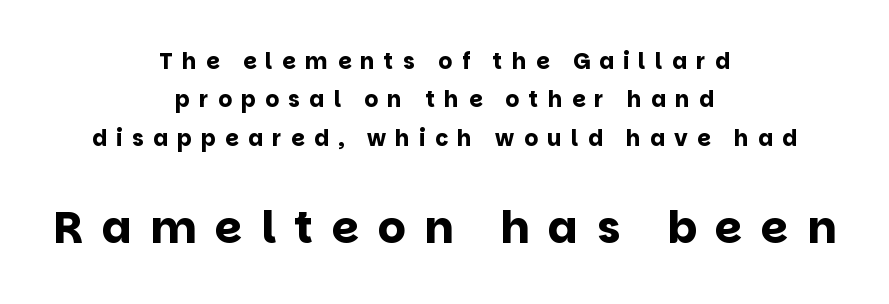
The image shows 44 px bold sans-serif type, upright; set centered, line spacing 1.75x, unusually wide letter spacing (+0.42 em), not underlined; the second (bottom) block is 2.0x larger; low stroke contrast and a large x-height.
